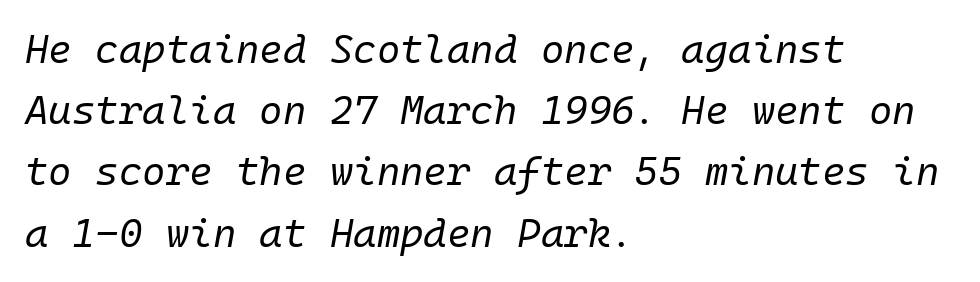
This sample keeps an unexceptional amount of space between lines. The font is comparable to plain body text, perhaps lighter. Is the type slanted? Yes — the strokes lean at a clear angle. Inter-character spacing is left at the font's built-in metrics.
